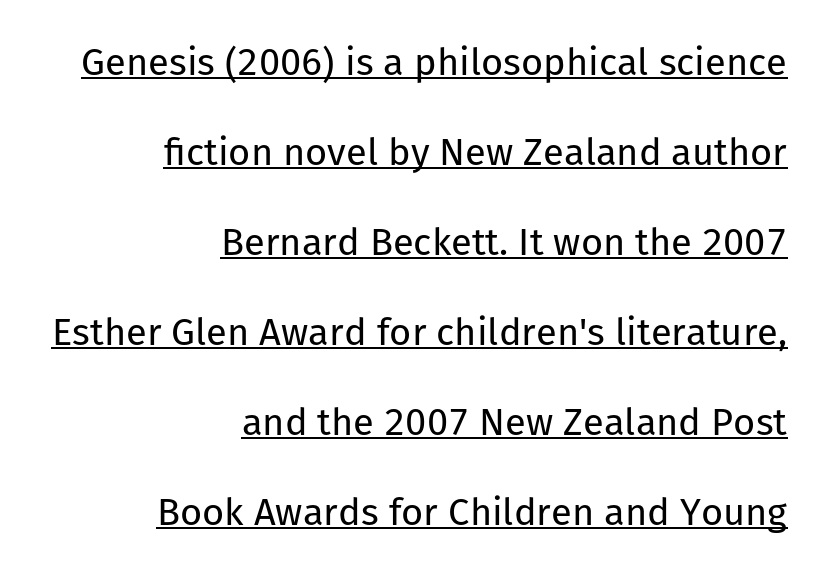
Font category for this specimen: sans-serif. The face used here is proportionally spaced, like ordinary book or web type. Horizontally, the lines are justified to the trailing edge only. No chunkiness to these letters — they're not bold. Horizontal bands of white between lines are thick stripes.
